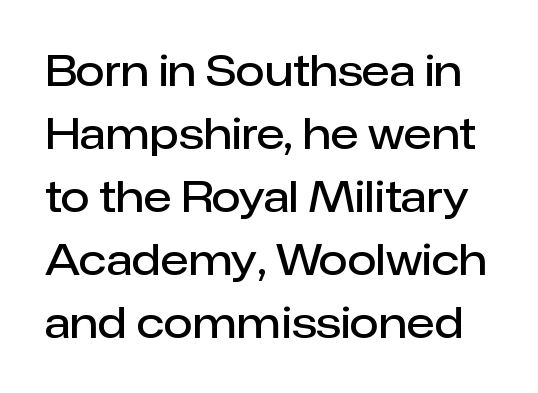
The image shows 42 px semibold sans-serif type, upright; set normal line spacing (1.5x), normal letter spacing, not underlined; low stroke contrast and a medium x-height.
